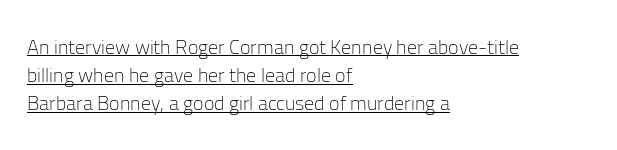
{"italic": "no", "bold": "no", "underline": "yes", "align": "left", "line_spacing": "normal", "line_spacing_ratio": 1.41, "letter_spacing": "normal", "letter_spacing_em": 0.0, "glyph_px": 20}
